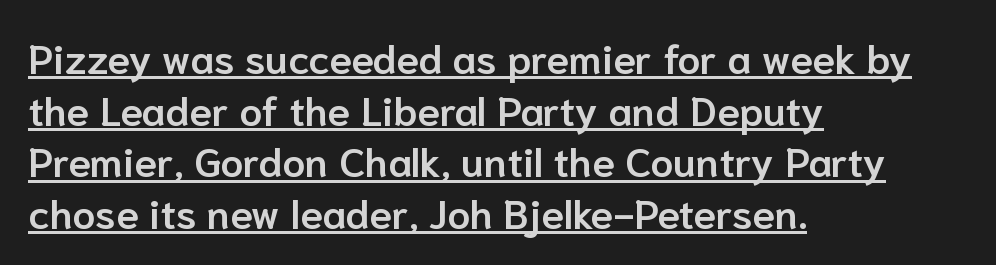
The image shows 41 px semibold sans-serif type, upright; set left-aligned, normal line spacing (1.26x), normal letter spacing, underlined; low stroke contrast and a medium x-height.
